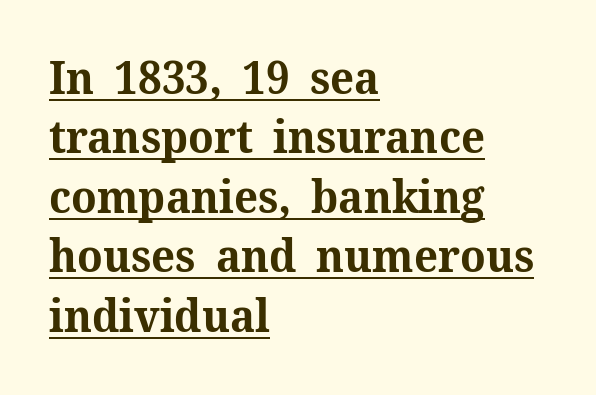
Q: Is the text bold? A: Yes.
Q: Is the text italic (slanted)? A: No, it is upright.
Q: Is the typeface a serif or a sans-serif typeface? A: Serif.
Q: Is the text underlined? A: Yes.
Q: How is the paragraph aligned? A: Left-aligned.
Q: Is the spacing between letters normal or unusually wide? A: Normal.
Q: Is the spacing between lines tight, normal or loose? A: Normal.
Q: Width (condensed, normal, or wide)? A: Normal.
Q: Stroke contrast? A: Medium.
Q: x-height? A: Medium.
Q: Monospaced? A: No.
